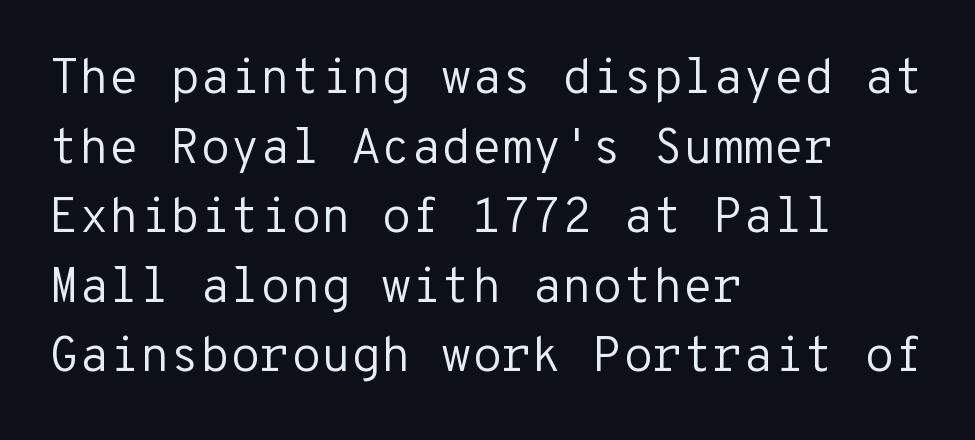
Every character here occupies the same horizontal width, giving the sample a typewriter-like rhythm. These lines sit exactly where default settings would place them. Observe the absence of serifs on each vertical stroke in this sample. This reads as an unemphasized weight, regular at the heaviest.
